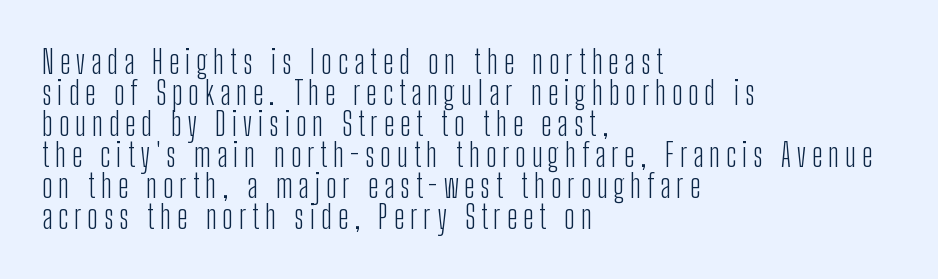
Is the type heavy? It reads as light-to-regular instead. Leftover space on each line is placed entirely after the last word. Do the letters lean? They stand straight. Any mark beneath the type? The region is blank. The lines are packed closely together with very little leading.
